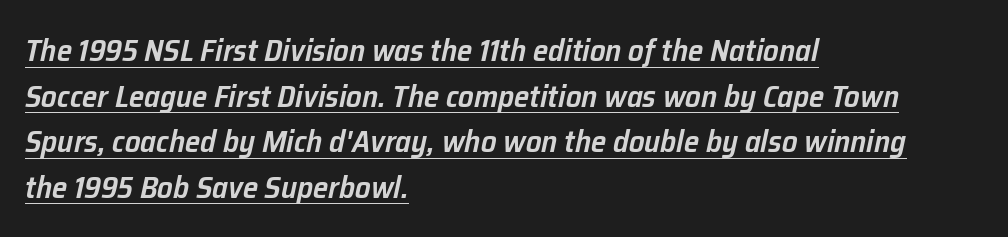
The letters are slanted; this is an italic face. The designer left line spacing at the default. A continuous stroke trails under the words, as in a hyperlink. Strokes here are thickened, but only to semibold level. The lines in this sample share a left origin and differ only in where they stop. Nothing unusual about the tracking: characters are spaced as the font intends.
